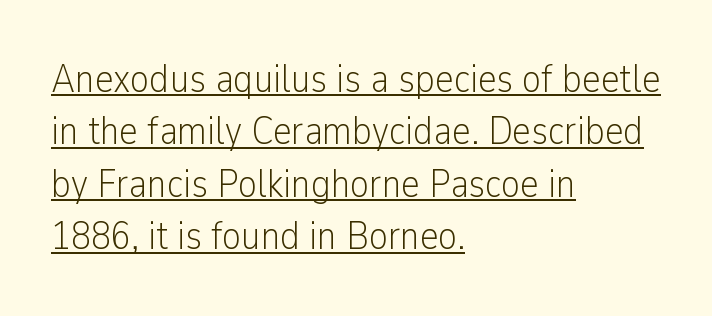
The typesetting does not lean heavy: it is not bold. Regarding serifs, this sample does without them. Students, note that the glyphs here touch the page at normal intervals. Does the leading feel generous? No, just average.
